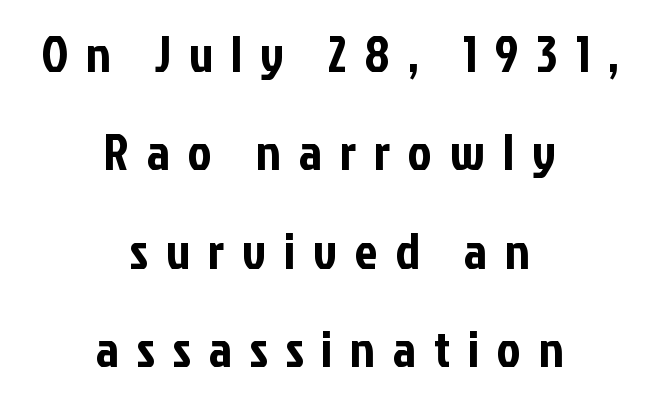
The image shows 51 px condensed sans-serif type, upright; set centered, loose line spacing (1.93x), unusually wide letter spacing (+0.35 em), not underlined; low stroke contrast and a medium x-height.
